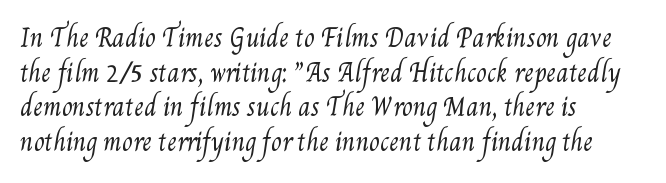
Q: Is the text bold? A: No.
Q: Is the text underlined? A: No.
Q: How is the paragraph aligned? A: Left-aligned.
Q: Is the spacing between letters normal or unusually wide? A: Normal.
Q: Is the spacing between lines tight, normal or loose? A: Normal.
